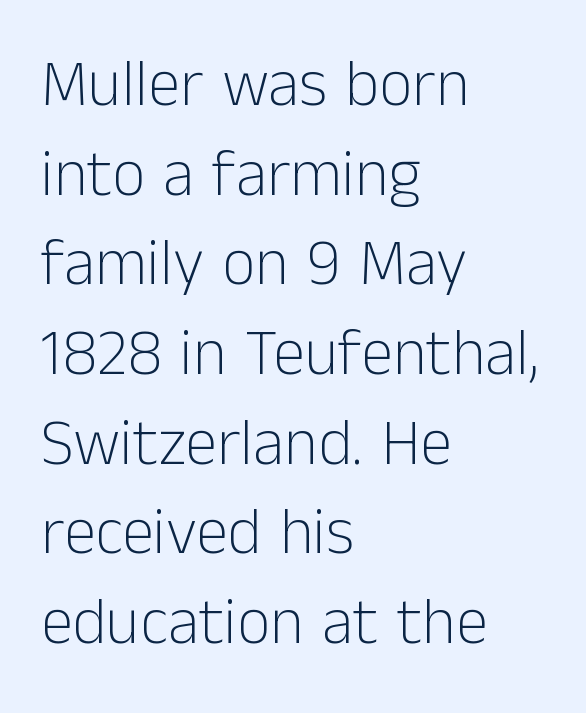
Posture: vertical. The passage is arranged the way most books set body copy — flush left. Standard letterfit; no display-style spreading of the glyphs. Note the varied advance widths — an 'i' is clearly narrower than an 'm'.
